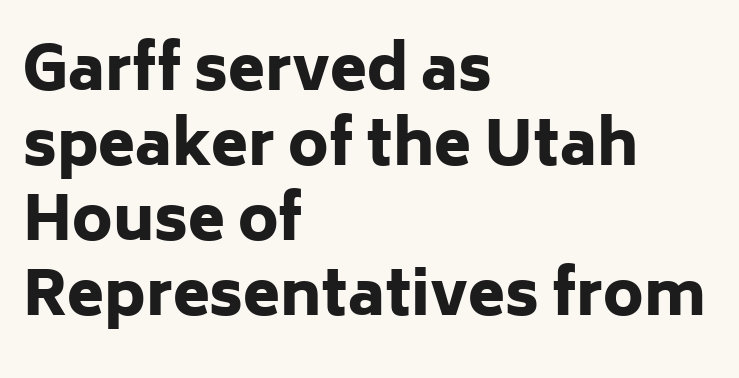
Underline: absent. Proportional: the letters do not fall into vertical columns. Emphasis by weight is at full strength: bold. Casual observation: everything's shoved over to the left.
